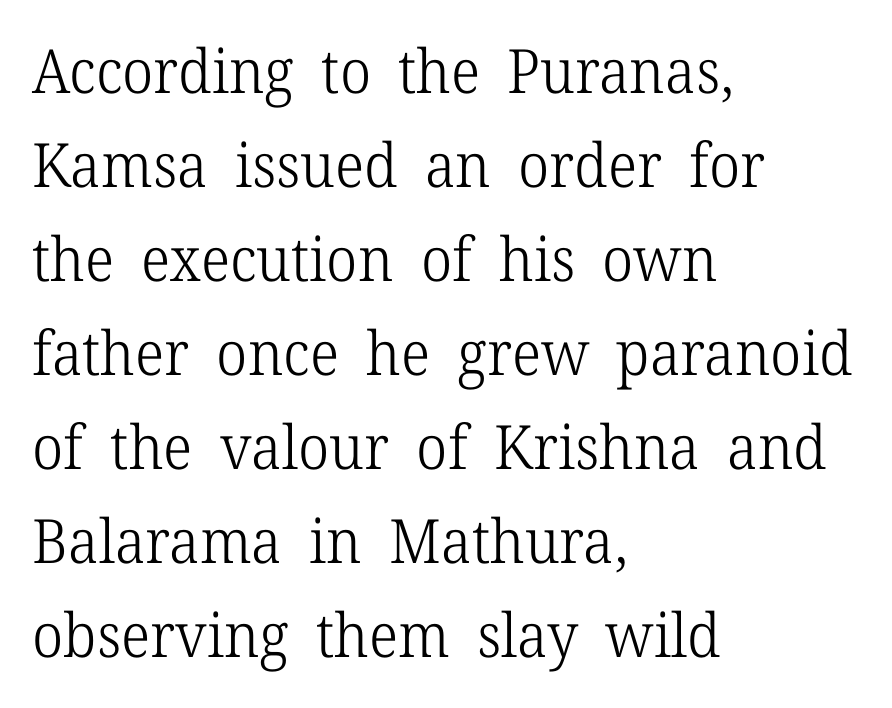
{"serif": "yes", "italic": "no", "bold": "no", "weight": "light", "width": "normal", "stroke_contrast": "low", "x_height": "medium", "monospaced": "no", "underline": "no", "align": "left", "line_spacing": "normal", "line_spacing_ratio": 1.54, "letter_spacing": "normal", "letter_spacing_em": 0.0, "glyph_px": 61}
